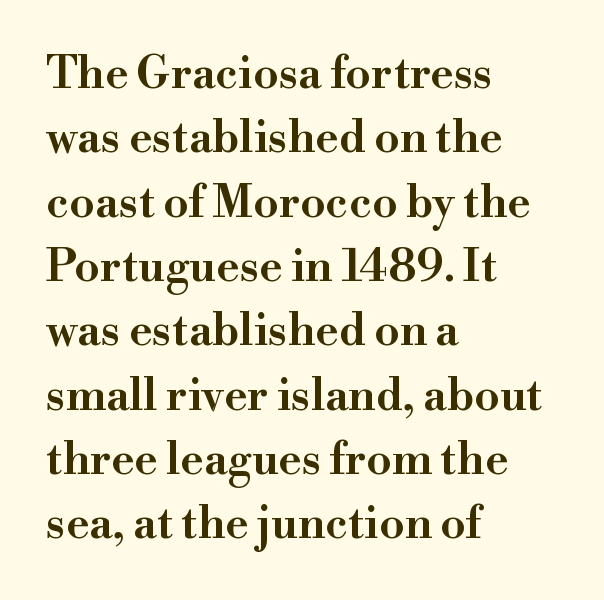
Q: Is the text bold? A: Semi-bold.
Q: Is the text italic (slanted)? A: No, it is upright.
Q: Is the typeface a serif or a sans-serif typeface? A: Serif.
Q: Is the text underlined? A: No.
Q: How is the paragraph aligned? A: Left-aligned.
Q: Is the spacing between letters normal or unusually wide? A: Normal.
Q: Is the spacing between lines tight, normal or loose? A: Normal.
Q: Width (condensed, normal, or wide)? A: Normal.
Q: Stroke contrast? A: High.
Q: x-height? A: Small.
Q: Monospaced? A: No.
